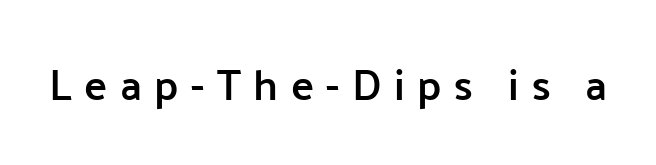
The string is rendered with underlining switched off. Each letter keeps its own natural width here, so spacing adapts to shape. The font is running at a semibold setting, under full bold. Here the glyphs are tracked loosely, breaking word shapes into spaced letters.
